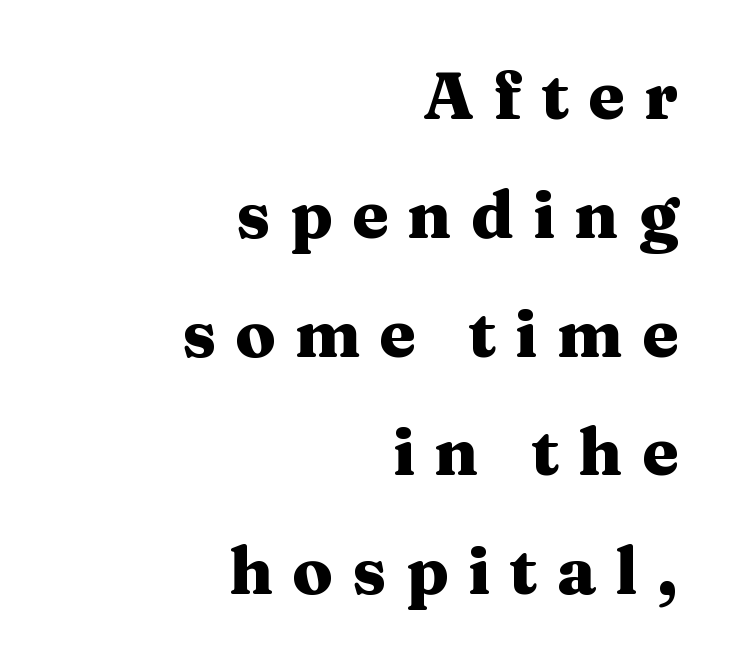
Do the letters lean? They stand straight. Varying glyph widths throughout — classic text-font behaviour. The gap between lines stays unmarked. One-word summary of the alignment: right.
